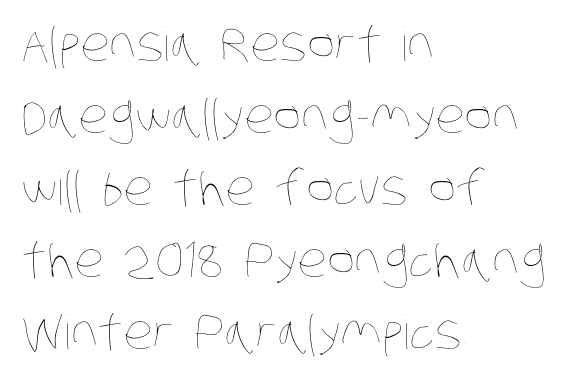
The image shows 47 px thin, condensed type; set left-aligned, normal line spacing (1.53x), normal letter spacing, not underlined; low stroke contrast and a large x-height.
